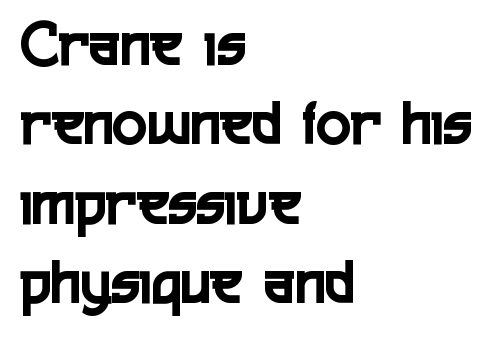
{"serif": "no", "italic": "no", "width": "condensed", "x_height": "medium", "monospaced": "no", "underline": "no", "align": "left", "line_spacing_ratio": 1.22, "letter_spacing": "normal", "letter_spacing_em": 0.0, "glyph_px": 65}
